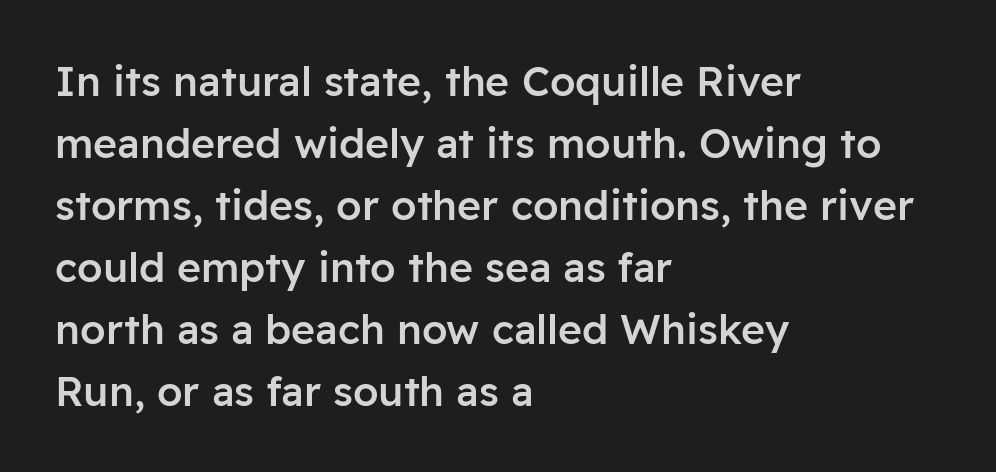
Q: Is the text bold? A: Semi-bold.
Q: Is the text italic (slanted)? A: No, it is upright.
Q: Is the typeface a serif or a sans-serif typeface? A: Sans-serif.
Q: Is the text underlined? A: No.
Q: How is the paragraph aligned? A: Left-aligned.
Q: Is the spacing between letters normal or unusually wide? A: Normal.
Q: Is the spacing between lines tight, normal or loose? A: Normal.
Q: Width (condensed, normal, or wide)? A: Normal.
Q: Stroke contrast? A: Low.
Q: x-height? A: Medium.
Q: Monospaced? A: No.
